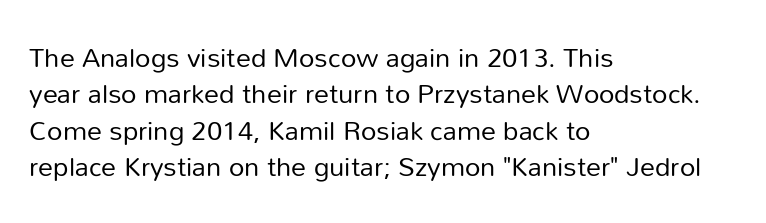
Q: Is the text bold? A: No.
Q: Is the text italic (slanted)? A: No, it is upright.
Q: Is the text underlined? A: No.
Q: How is the paragraph aligned? A: Left-aligned.
Q: Is the spacing between letters normal or unusually wide? A: Normal.
Q: Is the spacing between lines tight, normal or loose? A: Normal.
